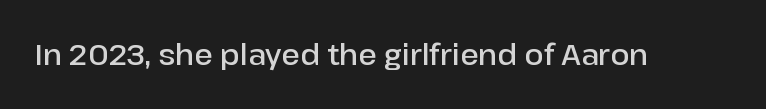
A bit beefed up — I'd call it semibold rather than bold. Look at the tracking — it's just the regular setting, nothing added. The space beneath each line is pristine and unruled. Varying glyph widths throughout — classic text-font behaviour. Typographically, this falls in the sans-serif category.
